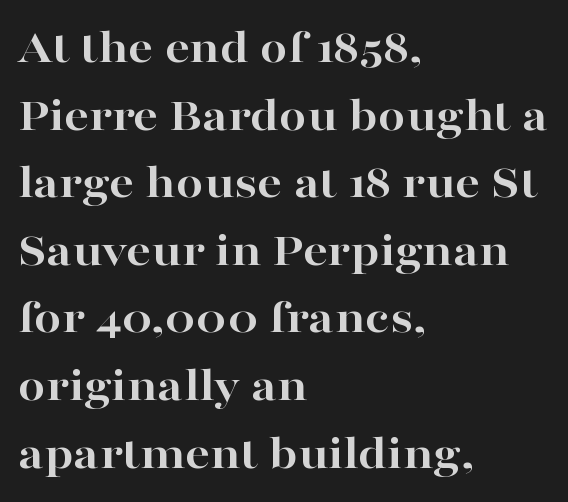
{"serif": "yes", "italic": "no", "bold": "yes", "weight": "bold", "width": "wide", "stroke_contrast": "high", "x_height": "medium", "monospaced": "no", "underline": "no", "align": "left", "line_spacing": "normal", "line_spacing_ratio": 1.38, "letter_spacing": "normal", "letter_spacing_em": 0.0, "glyph_px": 49}
